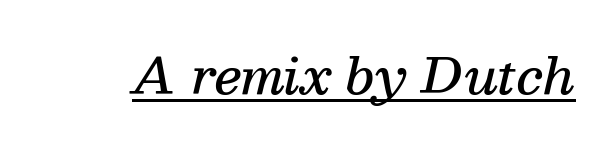
The font is running at a semibold setting, under full bold. Underlining? Definitely there. There is no visible air inserted between adjacent glyphs. You could not count columns in this text — the font is proportionally spaced.
